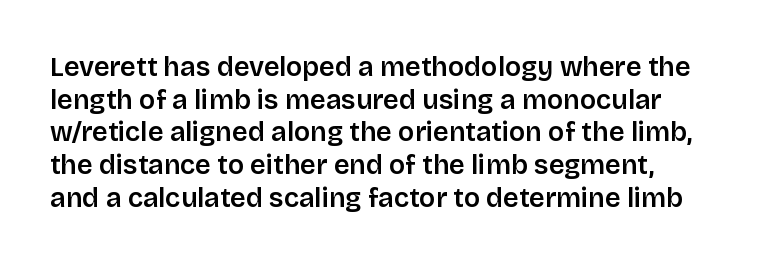
The image shows 27 px text type, upright; set left-aligned, line spacing 1.21x, normal letter spacing, not underlined.
